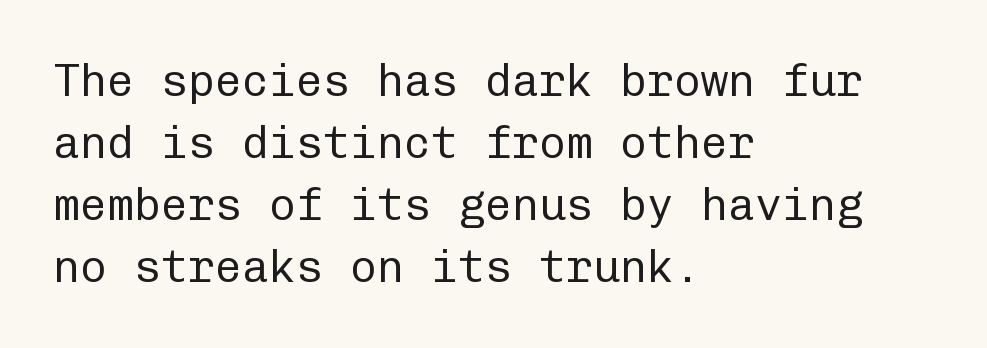
The image shows 45 px regular-weight sans-serif type, upright, monospaced; set left-aligned, normal line spacing (1.38x), normal letter spacing, not underlined; low stroke contrast and a medium x-height.
